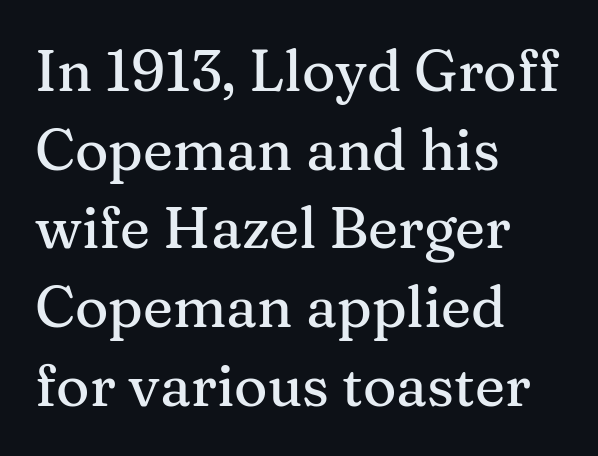
{"serif": "yes", "italic": "no", "width": "normal", "stroke_contrast": "medium", "x_height": "medium", "monospaced": "no", "underline": "no", "align": "left", "line_spacing": "normal", "line_spacing_ratio": 1.38, "letter_spacing": "normal", "letter_spacing_em": 0.0, "glyph_px": 57}
